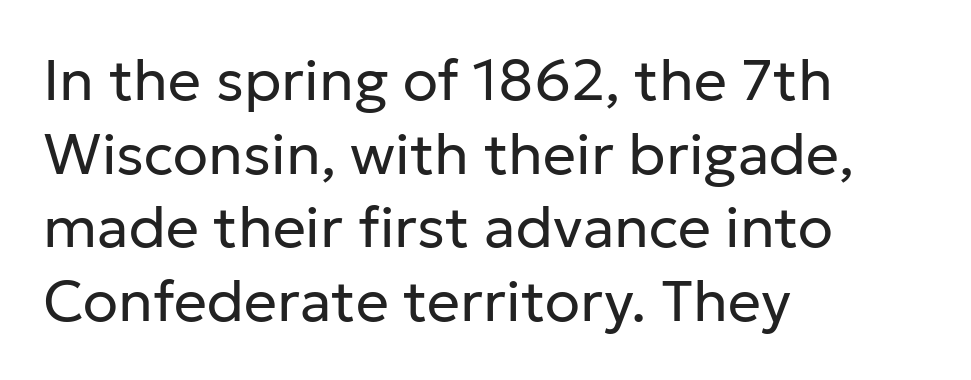
In CSS terms this would be text-align: left. Each letter's strokes conclude bluntly, with no projecting serifs. Summary of weight: not heavy and not bold. Only glyphs here, with clear space below each row.
